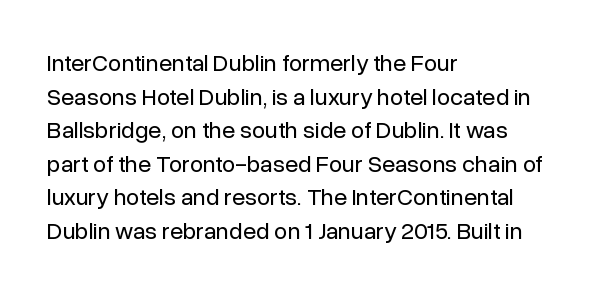
{"italic": "no", "bold": "no", "underline": "no", "align": "left", "line_spacing": "normal", "line_spacing_ratio": 1.4, "letter_spacing": "normal", "letter_spacing_em": 0.0, "glyph_px": 24}
